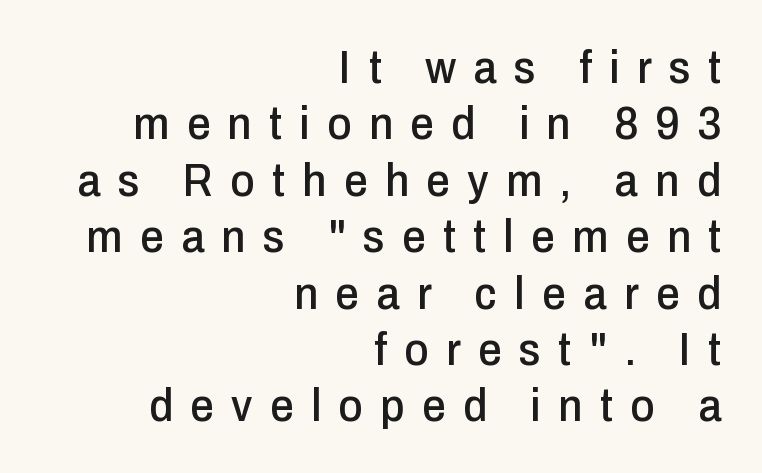
{"serif": "no", "italic": "no", "width": "condensed", "stroke_contrast": "low", "x_height": "medium", "monospaced": "no", "underline": "no", "align": "right", "line_spacing_ratio": 1.2, "letter_spacing": "wide", "letter_spacing_em": 0.37, "glyph_px": 47}
